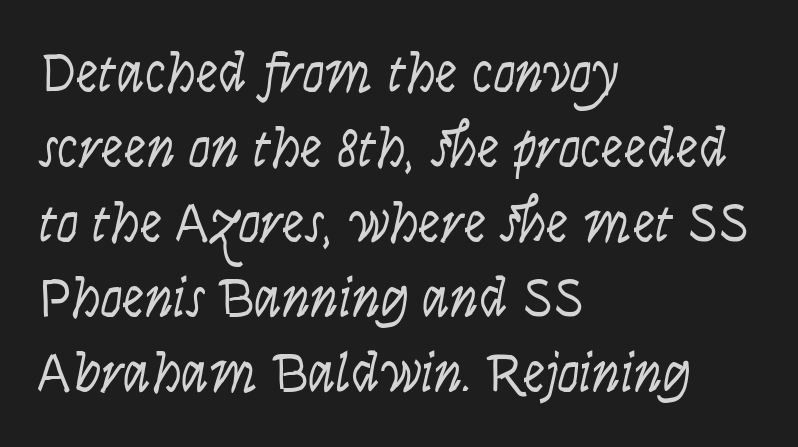
Q: Is the text bold? A: No.
Q: Is the text italic (slanted)? A: Yes, it leans right by about 9 degrees.
Q: Is the text underlined? A: No.
Q: How is the paragraph aligned? A: Left-aligned.
Q: Is the spacing between letters normal or unusually wide? A: Normal.
Q: Is the spacing between lines tight, normal or loose? A: Normal.
Q: Width (condensed, normal, or wide)? A: Condensed.
Q: Stroke contrast? A: Low.
Q: x-height? A: Large.
Q: Monospaced? A: No.
